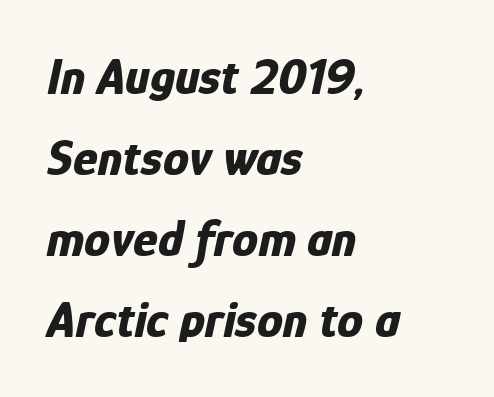
The image shows 52 px bold, condensed type, italic (leaning right); set left-aligned, normal line spacing (1.56x), normal letter spacing, not underlined; low stroke contrast and a medium x-height.
